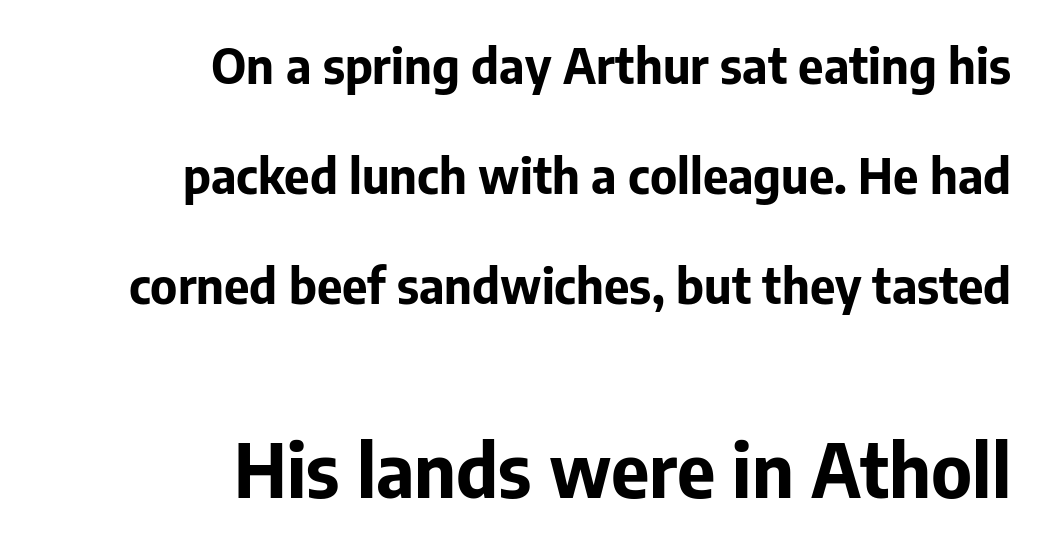
The image shows 74 px bold sans-serif type, upright; set right-aligned, loose line spacing (2.24x), normal letter spacing, not underlined; the second (bottom) block is 1.51x larger; low stroke contrast and a medium x-height.
